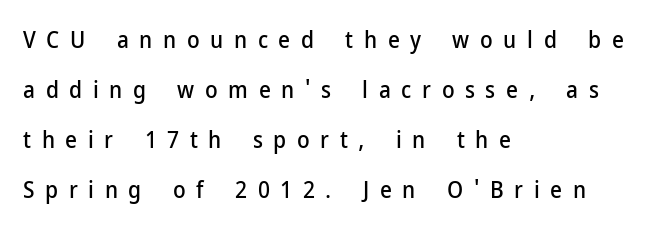
Widely set lines give the paragraph a tall, airy silhouette. The lines are quadded left. If you drew a line through each stem, it would be perfectly vertical. Type without underlining. Is the letter spacing exaggerated? Yes — the characters are pushed far apart.
